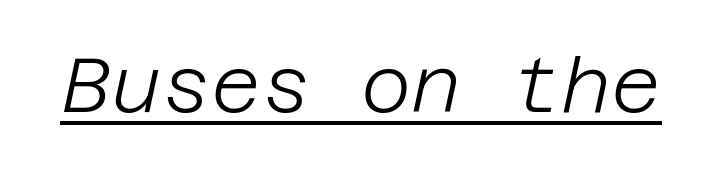
The image shows 77 px light type, italic (leaning right); set normal letter spacing, underlined; low stroke contrast and a large x-height.
